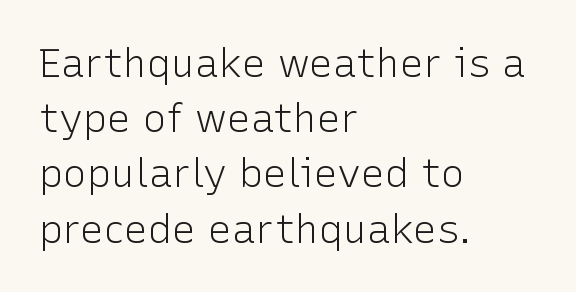
{"serif": "no", "italic": "no", "bold": "no", "weight": "light", "width": "normal", "stroke_contrast": "low", "x_height": "medium", "monospaced": "no", "underline": "no", "align": "left", "line_spacing": "normal", "line_spacing_ratio": 1.38, "letter_spacing": "normal", "letter_spacing_em": 0.0, "glyph_px": 40}
